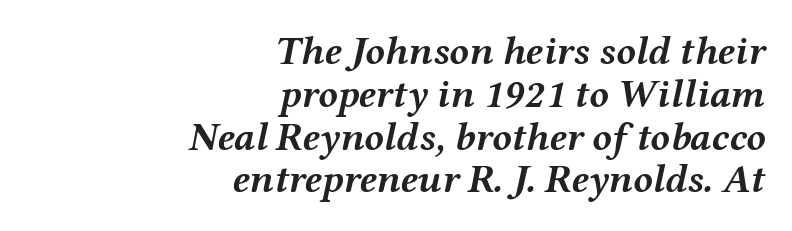
Every row of glyphs terminates at an identical x-position on the right. The rendering uses a bold face; every stroke is thick and dark. Bare-footed words on every line. You can tell it's italic because the verticals aren't actually vertical.
